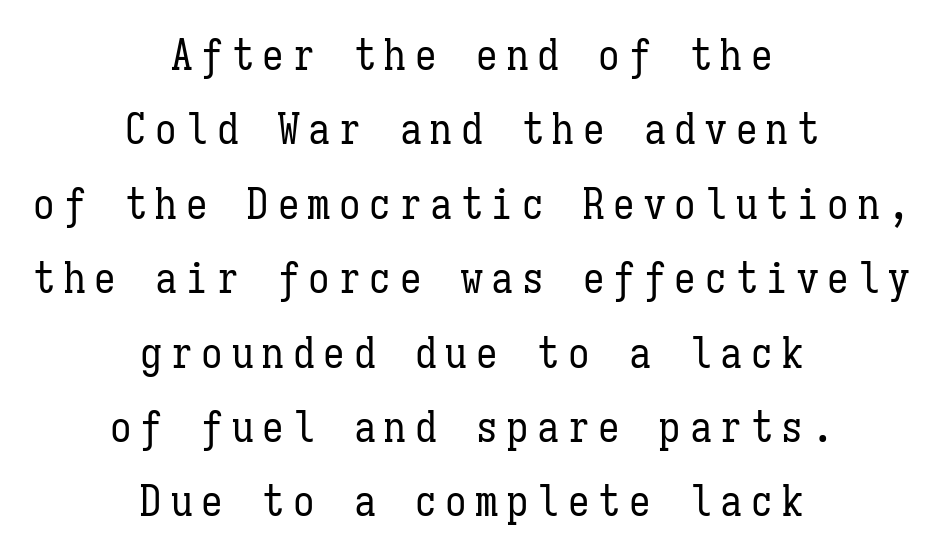
No heavy texture on the line: the type isn't bold. A typesetter would call this heavily tracked-out type. Centered paragraph, ragged on both sides. The lettering stays uniformly vertical, giving the passage a roman look. The rendering uses typewriter-style spacing with identical character cells.
